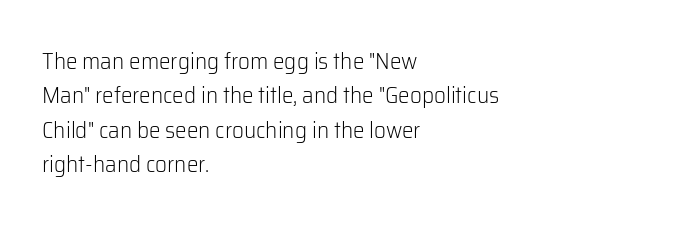
Q: Is the text bold? A: No.
Q: Is the text italic (slanted)? A: No, it is upright.
Q: Is the text underlined? A: No.
Q: How is the paragraph aligned? A: Left-aligned.
Q: Is the spacing between letters normal or unusually wide? A: Normal.
Q: Is the spacing between lines tight, normal or loose? A: Normal.
